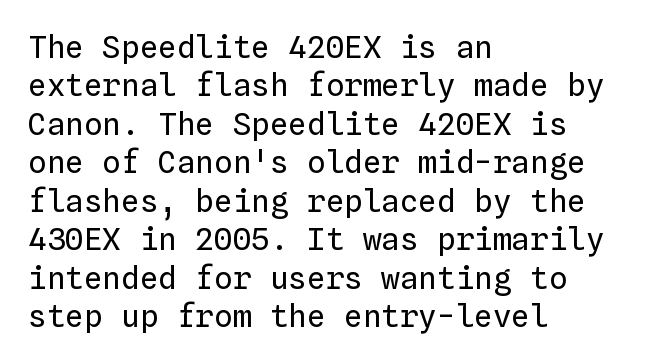
Q: Is the text bold? A: No.
Q: Is the text italic (slanted)? A: No, it is upright.
Q: Is the text underlined? A: No.
Q: How is the paragraph aligned? A: Left-aligned.
Q: Is the spacing between letters normal or unusually wide? A: Normal.
Q: Width (condensed, normal, or wide)? A: Normal.
Q: Stroke contrast? A: Low.
Q: x-height? A: Medium.
Q: Monospaced? A: Yes.
